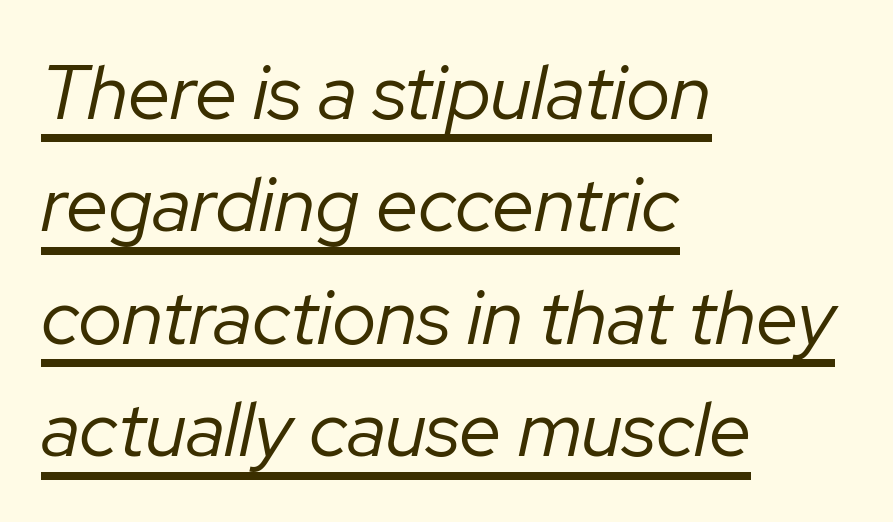
Q: Is the text bold? A: No.
Q: Is the text italic (slanted)? A: Yes, it leans right by about 12 degrees.
Q: Is the text underlined? A: Yes.
Q: How is the paragraph aligned? A: Left-aligned.
Q: Is the spacing between letters normal or unusually wide? A: Normal.
Q: Is the spacing between lines tight, normal or loose? A: Normal.
Q: Width (condensed, normal, or wide)? A: Normal.
Q: Stroke contrast? A: Low.
Q: x-height? A: Medium.
Q: Monospaced? A: No.
